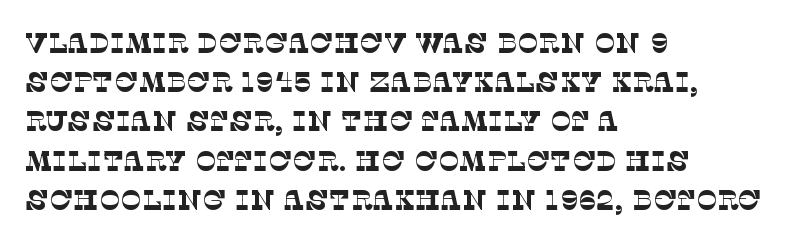
Students, observe: this is what conventionally led text looks like. Here the glyphs are tracked normally, forming tight word shapes. Spacing verdict: proportional, widths tailored to each character. Descenders are the only things crossing below the line. Summary of weight: not heavy and not bold.
